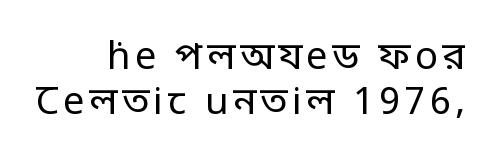
Q: Is the text bold? A: No.
Q: Is the text italic (slanted)? A: No, it is upright.
Q: Is the typeface a serif or a sans-serif typeface? A: Sans-serif.
Q: Is the text underlined? A: No.
Q: How is the paragraph aligned? A: Right-aligned.
Q: Width (condensed, normal, or wide)? A: Condensed.
Q: Stroke contrast? A: Low.
Q: Monospaced? A: No.
